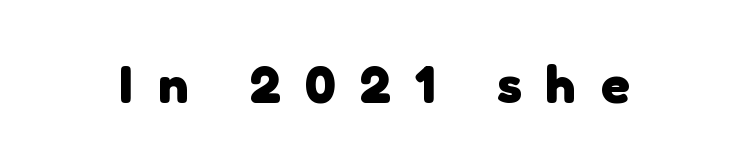
Q: Is the text bold? A: Yes.
Q: Is the typeface a serif or a sans-serif typeface? A: Sans-serif.
Q: Is the text underlined? A: No.
Q: Is the spacing between letters normal or unusually wide? A: Unusually wide.
Q: Width (condensed, normal, or wide)? A: Normal.
Q: Stroke contrast? A: Low.
Q: x-height? A: Medium.
Q: Monospaced? A: No.
